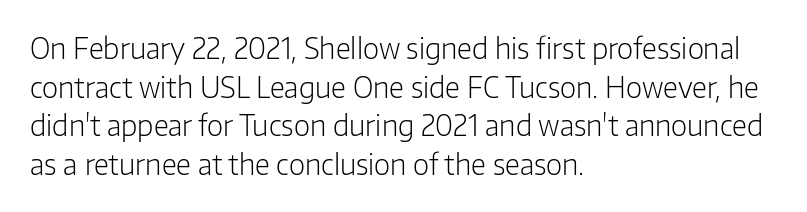
Q: Is the text bold? A: No.
Q: Is the text italic (slanted)? A: No, it is upright.
Q: Is the typeface a serif or a sans-serif typeface? A: Sans-serif.
Q: Is the text underlined? A: No.
Q: How is the paragraph aligned? A: Left-aligned.
Q: Is the spacing between letters normal or unusually wide? A: Normal.
Q: Is the spacing between lines tight, normal or loose? A: Normal.
Q: Width (condensed, normal, or wide)? A: Normal.
Q: Stroke contrast? A: Low.
Q: x-height? A: Medium.
Q: Monospaced? A: No.
